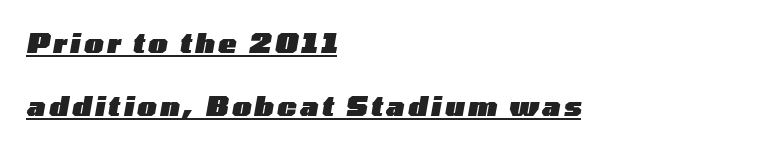
Q: Is the text bold? A: Yes.
Q: Is the text italic (slanted)? A: Yes, it leans right by about 10 degrees.
Q: Is the text underlined? A: Yes.
Q: How is the paragraph aligned? A: Left-aligned.
Q: Is the spacing between lines tight, normal or loose? A: Loose.
